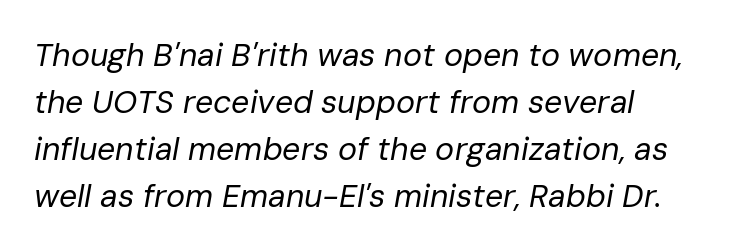
The text carries the slant typical of an italic or oblique font. The foot of each line stays bare and open. The gaps between neighbouring characters are ordinary and unremarkable. Evenly set lines give the paragraph a standard silhouette.
